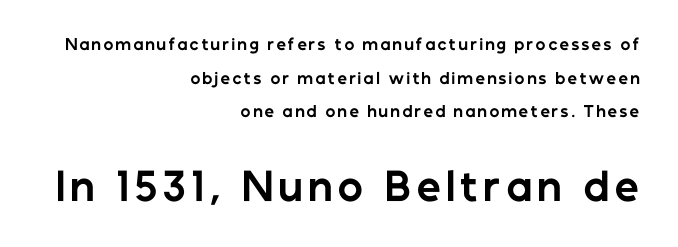
The image shows 38 px bold sans-serif type, upright; set right-aligned, loose line spacing (2.25x), not underlined; the second (bottom) block is 2.53x larger; low stroke contrast and a medium x-height.
